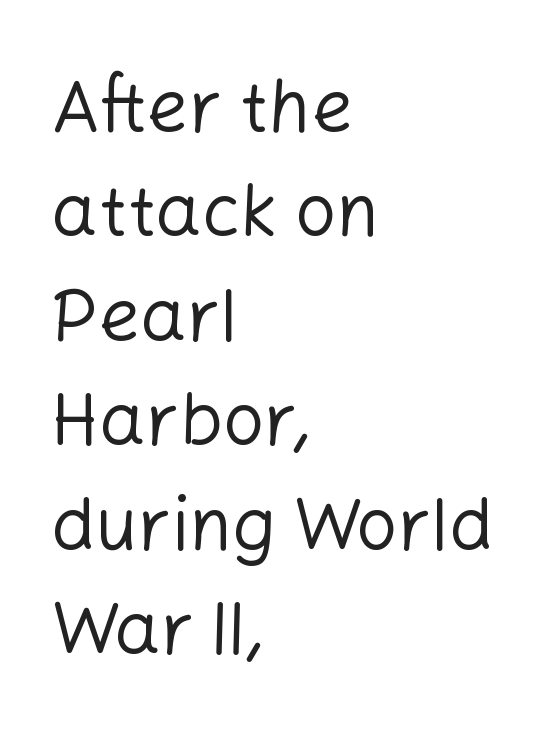
The image shows 73 px regular-weight sans-serif type, upright; set left-aligned, normal line spacing (1.43x), normal letter spacing, not underlined; low stroke contrast and a medium x-height.
